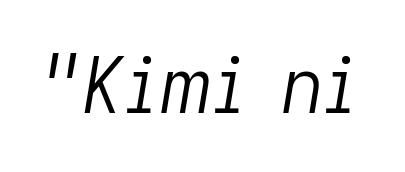
Nobody drew a line under any word here. Weight: not bold — regular or lighter. The face used here is rendered with its standard letterfit. Do the characters align in a grid? No, the font is proportional. The axis of the letterforms is tilted away from vertical.
